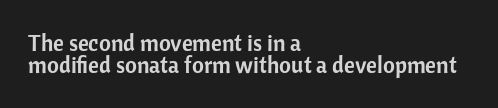
Line starts are locked; line ends wander. In terms of letterspacing, this is plain default setting. The letters stand straight up with perfectly vertical stems. Any mark beneath the type? The region is blank. Line spacing here is tight.
